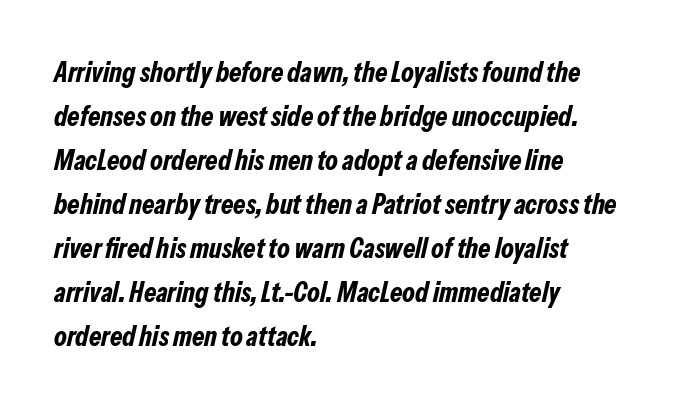
The image shows 28 px bold, condensed type, italic (leaning right); set left-aligned, normal line spacing (1.57x), normal letter spacing, not underlined; low stroke contrast and a medium x-height.
